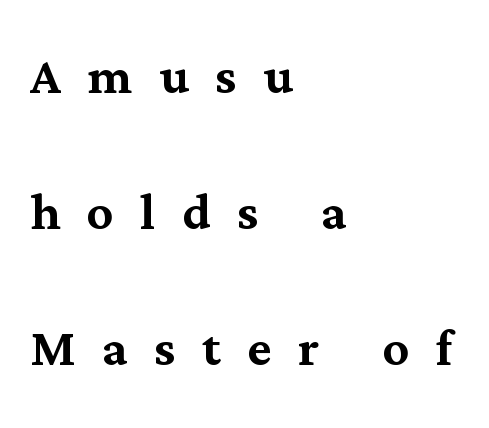
{"serif": "yes", "italic": "no", "width": "normal", "stroke_contrast": "medium", "x_height": "medium", "monospaced": "no", "underline": "no", "align": "left", "line_spacing": "loose", "line_spacing_ratio": 2.06, "letter_spacing": "wide", "letter_spacing_em": 0.4, "glyph_px": 66}
